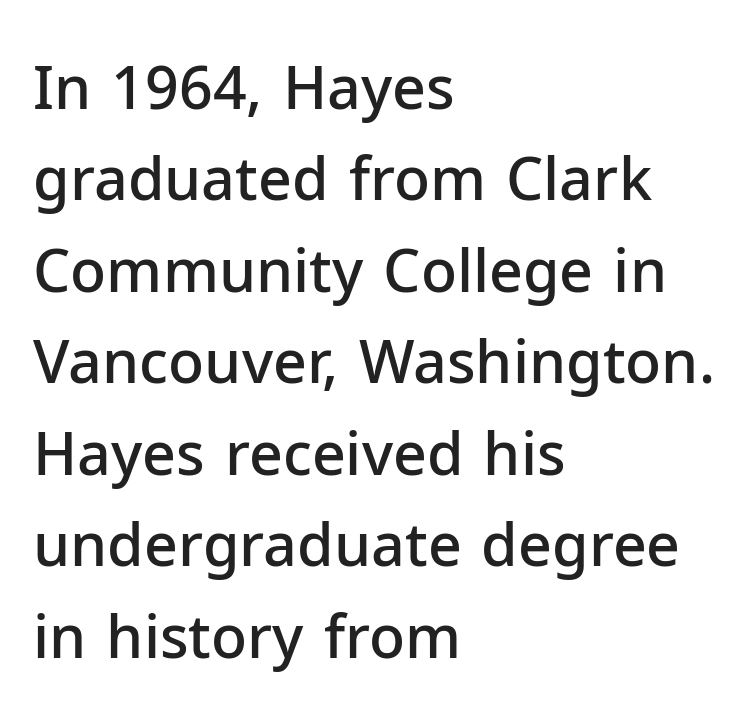
{"serif": "no", "italic": "no", "bold": "semi", "weight": "semibold", "width": "normal", "stroke_contrast": "low", "x_height": "medium", "monospaced": "no", "underline": "no", "align": "left", "line_spacing": "normal", "line_spacing_ratio": 1.55, "letter_spacing": "normal", "letter_spacing_em": 0.0, "glyph_px": 59}
